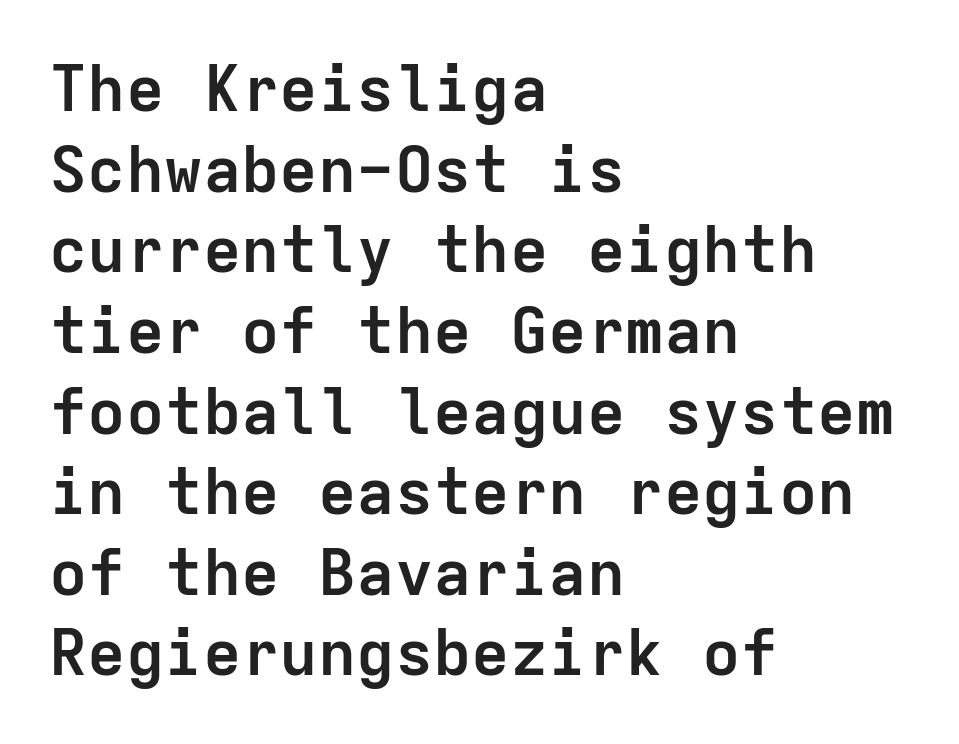
{"serif": "no", "italic": "no", "bold": "yes", "weight": "semibold", "width": "normal", "stroke_contrast": "low", "x_height": "medium", "monospaced": "yes", "underline": "no", "align": "left", "line_spacing": "normal", "line_spacing_ratio": 1.26, "letter_spacing": "normal", "letter_spacing_em": 0.0, "glyph_px": 64}
